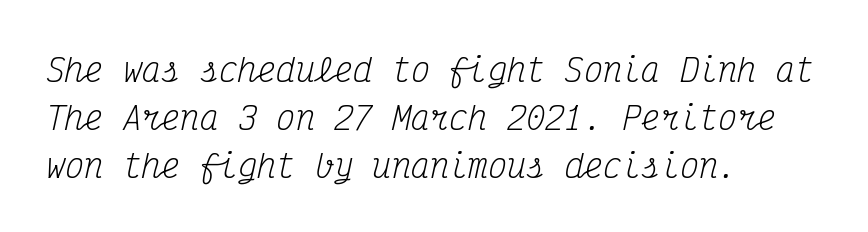
Q: Is the text bold? A: No.
Q: Is the text italic (slanted)? A: Yes, it leans right by about 12 degrees.
Q: Is the typeface a serif or a sans-serif typeface? A: Serif.
Q: Is the text underlined? A: No.
Q: How is the paragraph aligned? A: Left-aligned.
Q: Is the spacing between letters normal or unusually wide? A: Normal.
Q: Is the spacing between lines tight, normal or loose? A: Normal.
Q: Width (condensed, normal, or wide)? A: Condensed.
Q: Stroke contrast? A: Medium.
Q: x-height? A: Medium.
Q: Monospaced? A: Yes.
